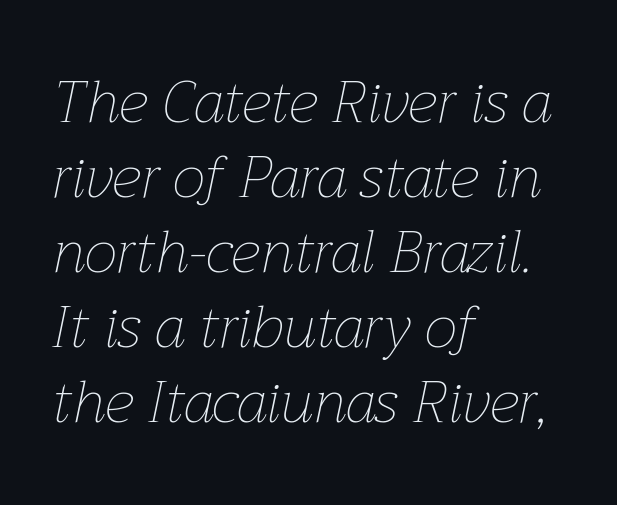
{"italic": "yes", "lean": "right", "slant_degrees": 12, "bold": "no", "weight": "thin", "width": "normal", "stroke_contrast": "low", "x_height": "medium", "monospaced": "no", "underline": "no", "align": "left", "line_spacing": "normal", "line_spacing_ratio": 1.27, "letter_spacing": "normal", "letter_spacing_em": 0.0, "glyph_px": 59}
